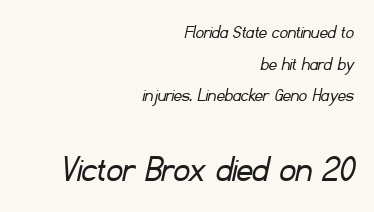
Compared with a flush-left layout, this one pins lines to the opposite, right side. Is the lower block the larger one? Yes — the lower block carries the bigger type. Spacing verdict: proportional, widths tailored to each character. Type style note: lacks serifs.
